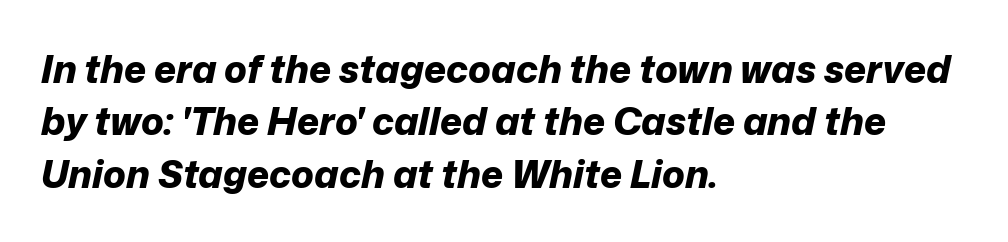
The image shows 38 px bold type, italic (leaning right); set left-aligned, normal line spacing (1.38x), normal letter spacing, not underlined; low stroke contrast and a medium x-height.
